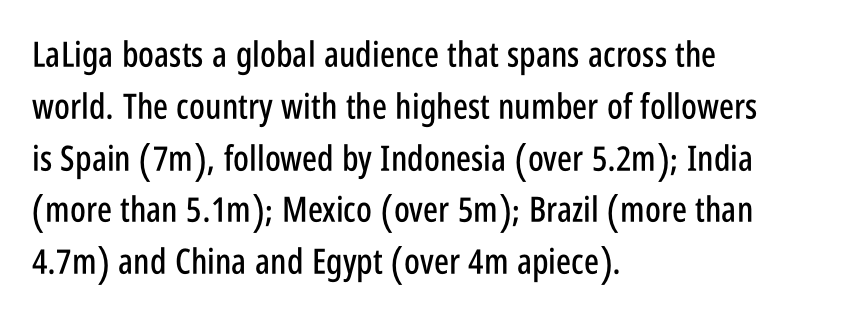
These lines sit exactly where default settings would place them. Glance below the letters and you will spot only blank space. Line beginnings align vertically; line endings do not. The typography opts for an upright posture over an oblique one. The face used here is a sans, in the tradition of grotesques and geometrics.
